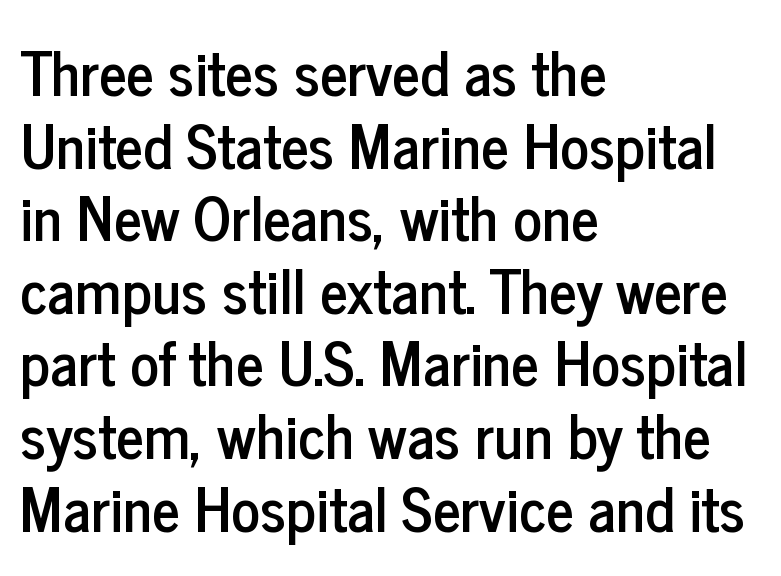
The image shows 60 px condensed sans-serif type, upright; set left-aligned, line spacing 1.21x, normal letter spacing, not underlined; low stroke contrast and a medium x-height.
